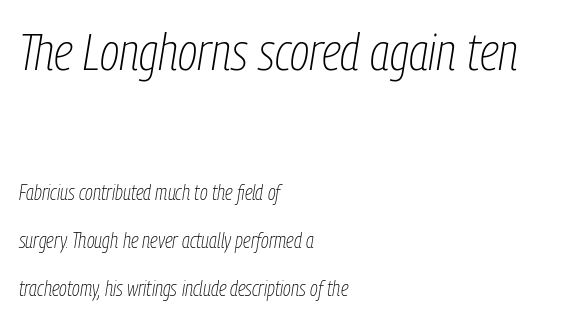
Q: Is the text bold? A: No.
Q: Is the text italic (slanted)? A: Yes, it leans right by about 9 degrees.
Q: Is the text underlined? A: No.
Q: How is the paragraph aligned? A: Left-aligned.
Q: Is the spacing between letters normal or unusually wide? A: Normal.
Q: Is the spacing between lines tight, normal or loose? A: Loose.
Q: Which block of text is set in a larger size, the first (top) or the second (bottom)? A: The first (top) one.
Q: Width (condensed, normal, or wide)? A: Condensed.
Q: Stroke contrast? A: Low.
Q: x-height? A: Medium.
Q: Monospaced? A: No.
